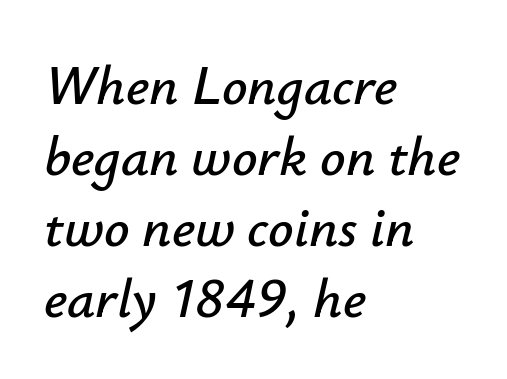
The image shows 56 px text type, italic (leaning right); set left-aligned, normal line spacing (1.27x), normal letter spacing, not underlined; low stroke contrast and a small x-height.
